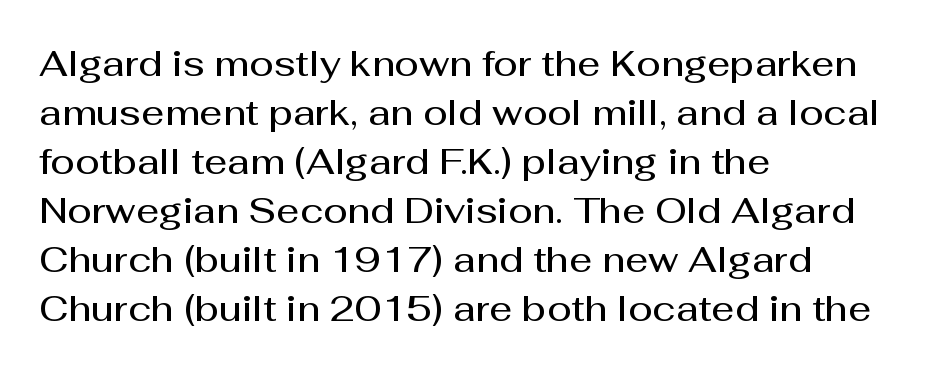
Reading down the block, your eye returns to a fixed left position each line. The letters stand straight up with perfectly vertical stems. This sample uses plain, unmodified letter spacing. Bare-footed words on every line. Each letter keeps its own natural width here, so spacing adapts to shape. The characters look somewhat weighty, a semibold short of true bold.
